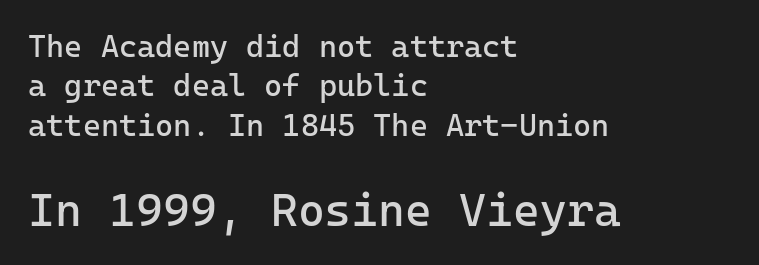
{"serif": "no", "italic": "no", "bold": "no", "weight": "regular", "width": "normal", "stroke_contrast": "low", "x_height": "medium", "underline": "no", "align": "left", "line_spacing": "normal", "line_spacing_ratio": 1.27, "letter_spacing": "normal", "letter_spacing_em": 0.0, "larger_block": "second", "size_ratio": 1.48, "glyph_px": 46}
